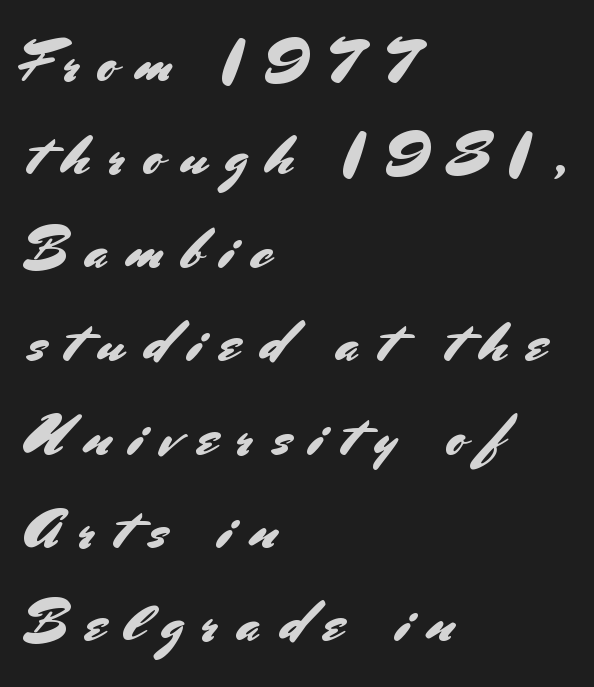
Q: Is the text italic (slanted)? A: Yes.
Q: Is the typeface a serif or a sans-serif typeface? A: Sans-serif.
Q: Is the text underlined? A: No.
Q: How is the paragraph aligned? A: Left-aligned.
Q: Is the spacing between letters normal or unusually wide? A: Unusually wide.
Q: Is the spacing between lines tight, normal or loose? A: Normal.
Q: Width (condensed, normal, or wide)? A: Normal.
Q: Stroke contrast? A: Medium.
Q: x-height? A: Small.
Q: Monospaced? A: No.
